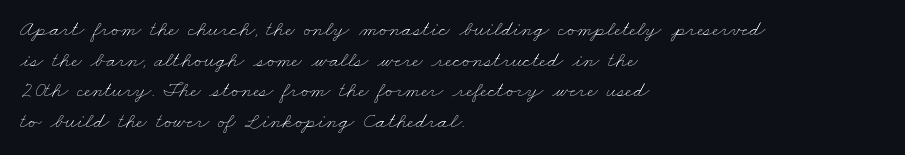
Q: Is the text bold? A: No.
Q: Is the text underlined? A: No.
Q: How is the paragraph aligned? A: Left-aligned.
Q: Is the spacing between letters normal or unusually wide? A: Normal.
Q: Is the spacing between lines tight, normal or loose? A: Normal.
